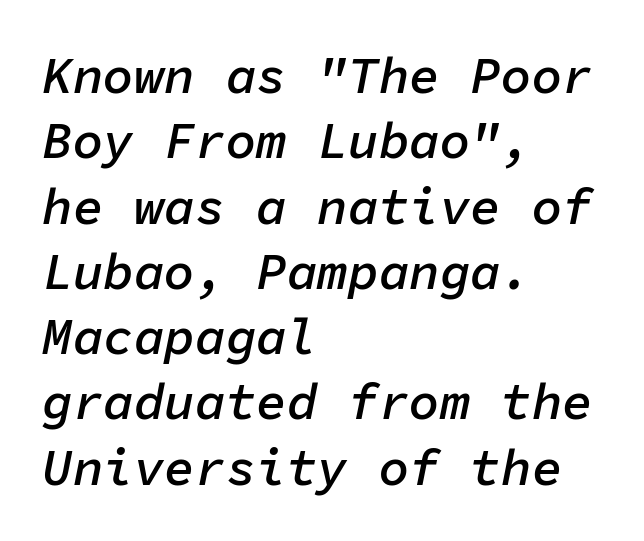
Q: Is the text bold? A: Semi-bold.
Q: Is the text italic (slanted)? A: Yes, it leans right by about 11 degrees.
Q: Is the text underlined? A: No.
Q: How is the paragraph aligned? A: Left-aligned.
Q: Is the spacing between letters normal or unusually wide? A: Normal.
Q: Is the spacing between lines tight, normal or loose? A: Normal.
Q: Width (condensed, normal, or wide)? A: Normal.
Q: Stroke contrast? A: Low.
Q: x-height? A: Medium.
Q: Monospaced? A: Yes.
